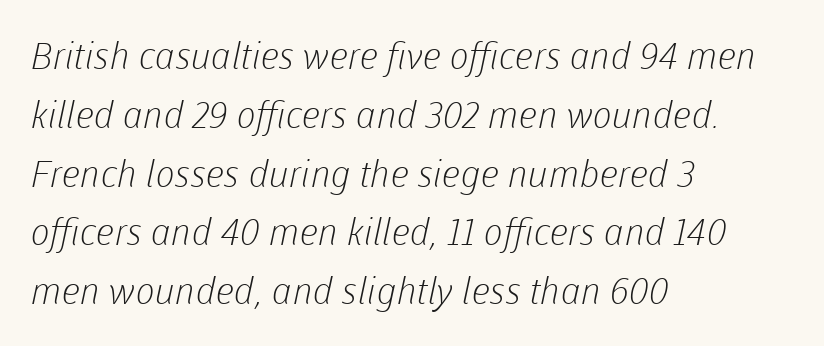
These lines are rendered in a variable-pitch font. Stem width sits at or under what a default text font uses. A bare baseline throughout the passage. The font family rendered here belongs to the sans-serif group. The paragraph shown leans on its left margin. Quick note: interline space is typical.
